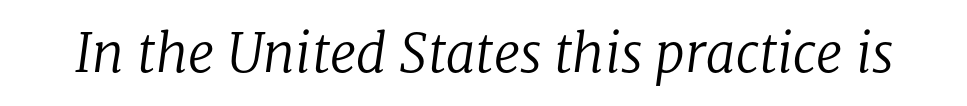
The image shows 53 px regular-weight serif type, italic (leaning right); set normal letter spacing, not underlined; low stroke contrast and a medium x-height.
